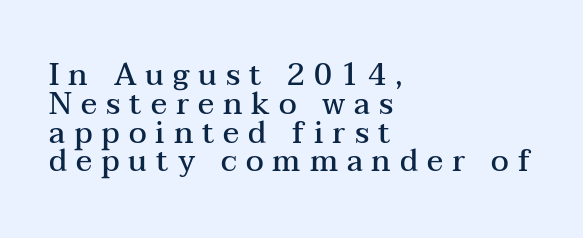
What's the leading like? Squeezed, with rows nearly overlapping. Notice how the passage keeps a crisp vertical edge on the left only. Beneath every word, the page is bare. A roman cut, with each character standing at attention.
